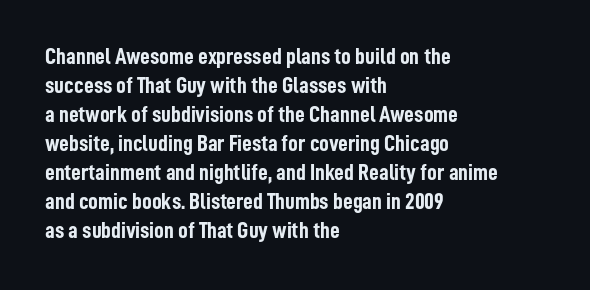
The image shows 24 px bold type, upright; set left-aligned, line spacing 1.21x, normal letter spacing, not underlined.
